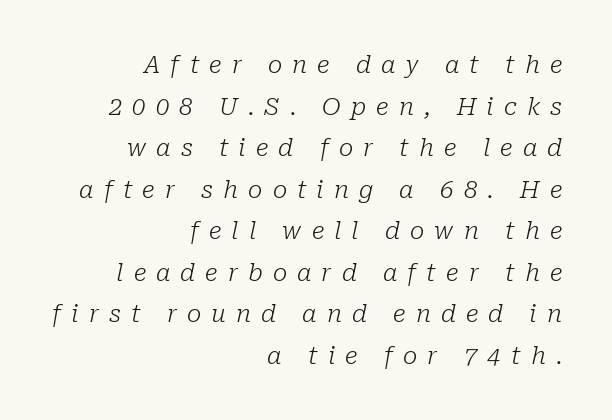
{"italic": "yes", "lean": "right", "slant_degrees": 10, "bold": "no", "underline": "no", "align": "right", "line_spacing_ratio": 1.73, "letter_spacing": "wide", "letter_spacing_em": 0.42, "glyph_px": 24}
